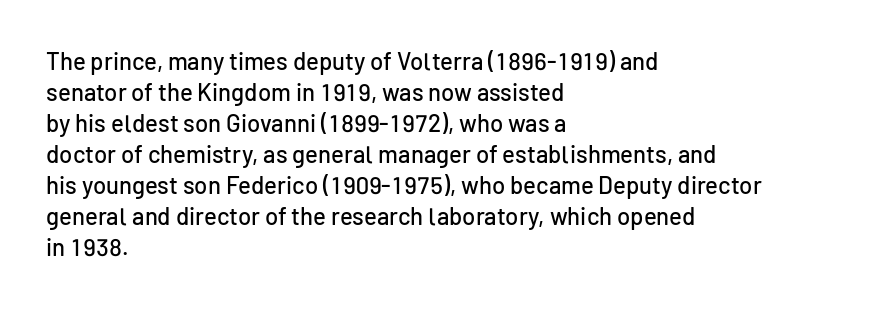
{"italic": "no", "underline": "no", "align": "left", "line_spacing": "normal", "line_spacing_ratio": 1.29, "letter_spacing": "normal", "letter_spacing_em": 0.0, "glyph_px": 24}
